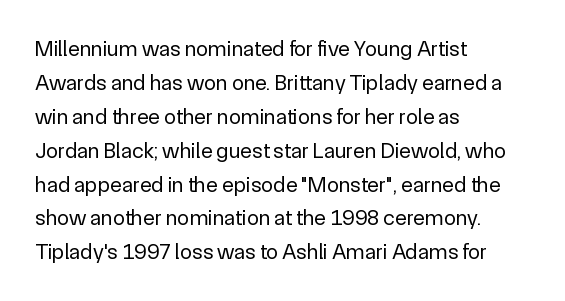
{"italic": "no", "bold": "no", "underline": "no", "align": "left", "line_spacing": "normal", "line_spacing_ratio": 1.54, "letter_spacing": "normal", "letter_spacing_em": 0.0, "glyph_px": 22}
